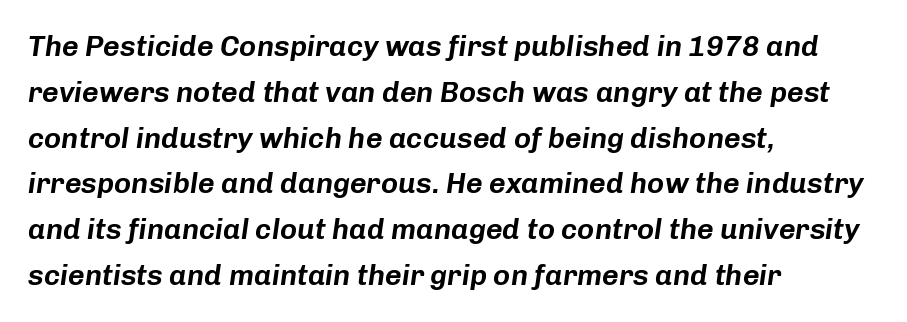
The space between consecutive lines is moderate. The face used here is proportionally spaced, like ordinary book or web type. The specimen reads as italic at a glance. The area under the type is left untouched. The type is set solid horizontally, with unmodified tracking.
